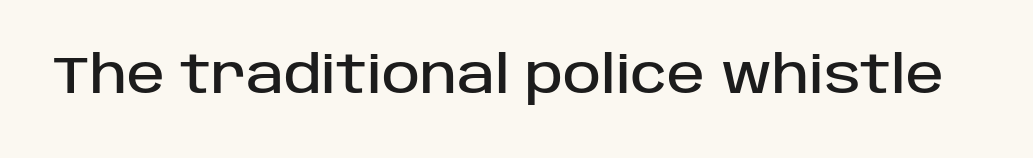
No feet cap the strokes, marking this as sans-serif type. Nobody touched the tracking dial on this one. The foot of each line stays bare and open. The font's upright variant was chosen for this text. Proportional: the letters do not fall into vertical columns.
